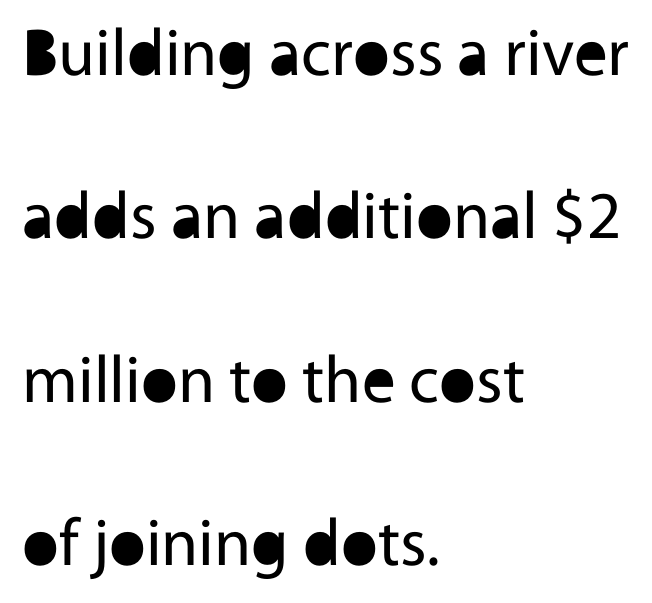
The image shows 67 px regular-weight sans-serif type, upright; set left-aligned, loose line spacing (2.44x), normal letter spacing, not underlined; a medium x-height.
